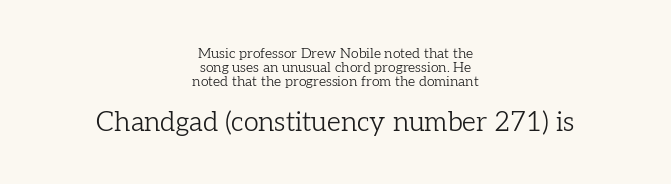
Q: Is the text bold? A: No.
Q: Is the text italic (slanted)? A: No, it is upright.
Q: Is the text underlined? A: No.
Q: How is the paragraph aligned? A: Centered.
Q: Is the spacing between letters normal or unusually wide? A: Normal.
Q: Is the spacing between lines tight, normal or loose? A: Tight.
Q: Which block of text is set in a larger size, the first (top) or the second (bottom)? A: The second (bottom) one.
